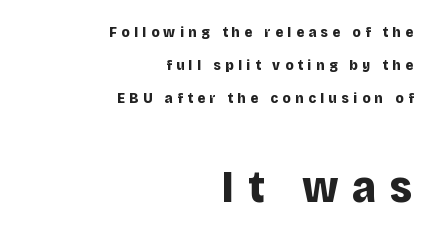
You'd pick this weight for a headline — it's a proper bold. The passage shown has open, widely tracked lettering throughout. Summary of vertical rhythm: relaxed, with wide interline spacing. Teacher's note: observe the even right margin — that is flush-right alignment.
